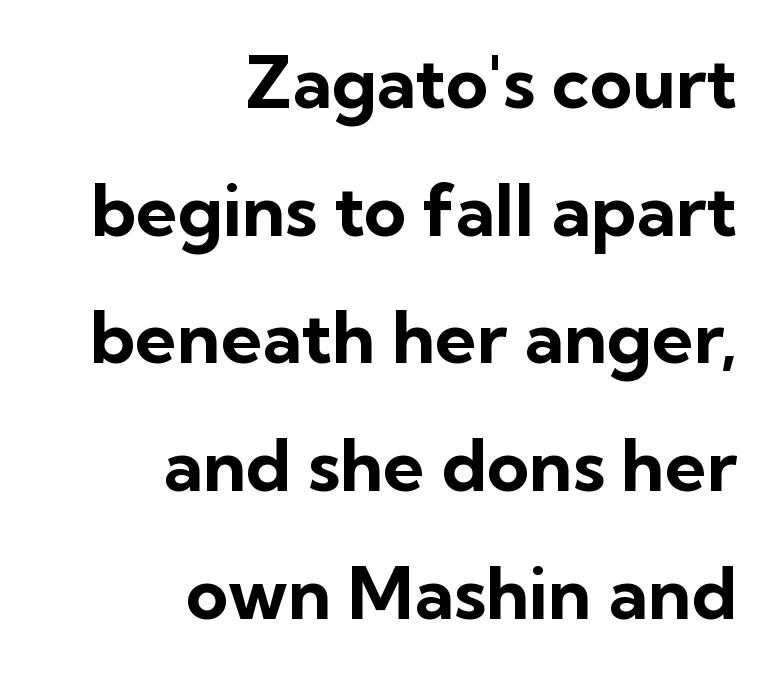
Proportional: the letters do not fall into vertical columns. Look at the stroke-to-counter ratio: heavy, a bold. Short note: letters normally spaced. All the whitespace from short lines collects on the left. The words here are not underlined.
